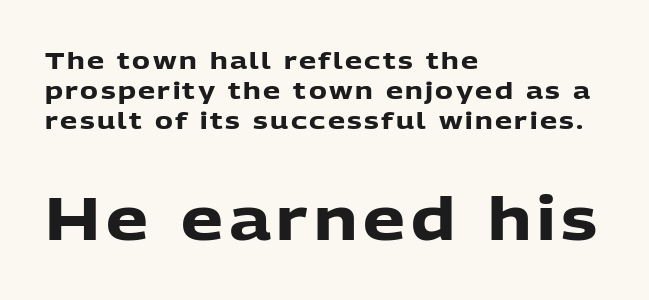
The image shows 59 px heavy sans-serif type, upright; set left-aligned, normal line spacing (1.25x), not underlined; the second (bottom) block is 2.46x larger; low stroke contrast and a medium x-height.
